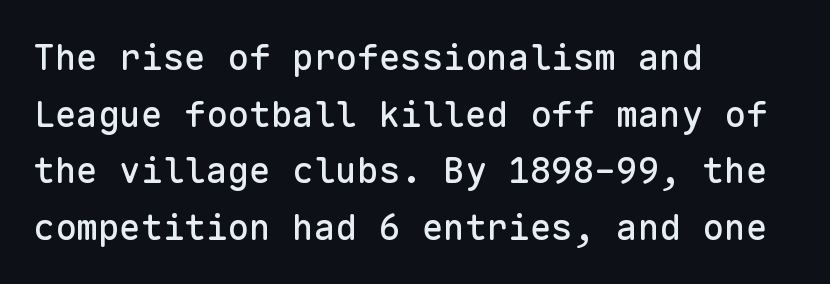
Compared with a centered layout, this one pins lines to the left instead. Is the letter spacing exaggerated? No — it looks like the ordinary default. Leading: standard. These lines were composed using upright roman letters. Font category for this specimen: sans-serif. Fixed-width glyphs throughout — classic coding-font behaviour.
